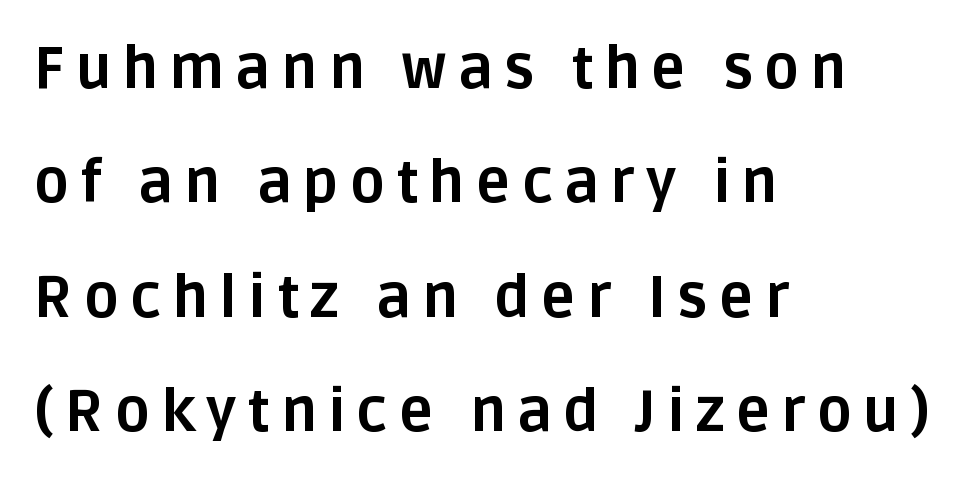
Q: Is the text bold? A: Yes.
Q: Is the text italic (slanted)? A: No, it is upright.
Q: Is the typeface a serif or a sans-serif typeface? A: Sans-serif.
Q: Is the text underlined? A: No.
Q: How is the paragraph aligned? A: Left-aligned.
Q: Is the spacing between lines tight, normal or loose? A: Loose.
Q: Width (condensed, normal, or wide)? A: Normal.
Q: Stroke contrast? A: Low.
Q: x-height? A: Large.
Q: Monospaced? A: No.
